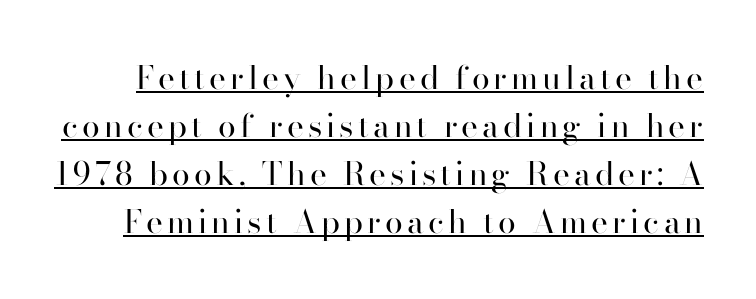
Q: Is the text bold? A: No.
Q: Is the text italic (slanted)? A: No, it is upright.
Q: Is the typeface a serif or a sans-serif typeface? A: Sans-serif.
Q: Is the text underlined? A: Yes.
Q: Is the spacing between lines tight, normal or loose? A: Normal.
Q: Width (condensed, normal, or wide)? A: Normal.
Q: Stroke contrast? A: High.
Q: x-height? A: Small.
Q: Monospaced? A: No.
